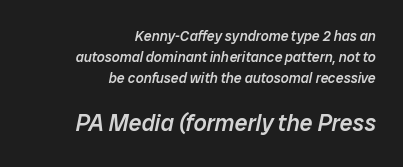
The image shows 23 px text type, italic (leaning right); set right-aligned, normal line spacing (1.5x), normal letter spacing, not underlined; the second (bottom) block is 1.64x larger.
